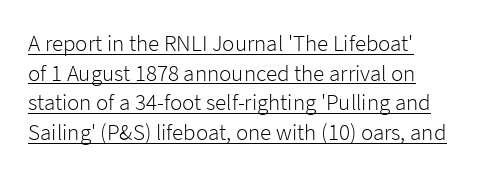
Q: Is the text bold? A: No.
Q: Is the text italic (slanted)? A: No, it is upright.
Q: Is the text underlined? A: Yes.
Q: How is the paragraph aligned? A: Left-aligned.
Q: Is the spacing between letters normal or unusually wide? A: Normal.
Q: Is the spacing between lines tight, normal or loose? A: Normal.
